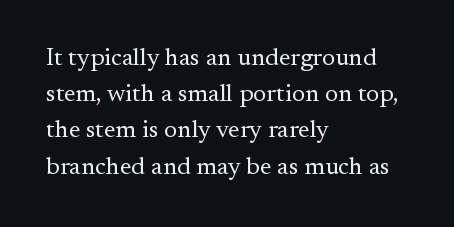
The cut favours lightness, reaching ordinary text weight at its darkest. Left-aligned paragraph, ragged on the right. There is no visible air inserted between adjacent glyphs. Has an underline been added? It has not. Upright lettering throughout. Leading matches the norm, producing a regular column.
